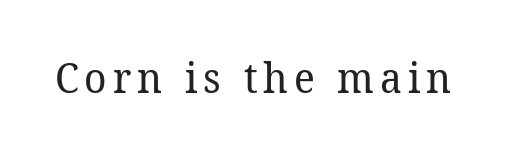
{"serif": "yes", "bold": "no", "weight": "regular", "width": "normal", "stroke_contrast": "low", "x_height": "medium", "monospaced": "no", "underline": "no", "glyph_px": 42}
